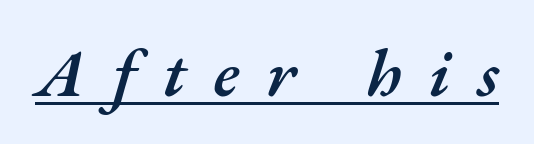
Q: Is the text bold? A: Semi-bold.
Q: Is the text italic (slanted)? A: Yes, it leans right by about 17 degrees.
Q: Is the text underlined? A: Yes.
Q: Is the spacing between letters normal or unusually wide? A: Unusually wide.
Q: Width (condensed, normal, or wide)? A: Normal.
Q: Stroke contrast? A: Medium.
Q: x-height? A: Small.
Q: Monospaced? A: No.
